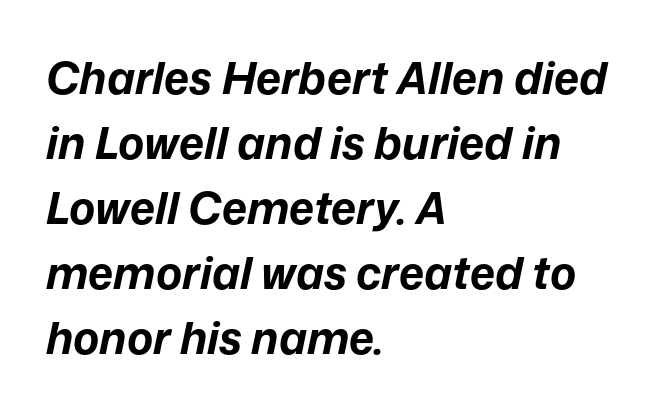
{"italic": "yes", "lean": "right", "slant_degrees": 12, "bold": "yes", "weight": "bold", "width": "normal", "stroke_contrast": "low", "x_height": "medium", "monospaced": "no", "underline": "no", "align": "left", "line_spacing": "normal", "line_spacing_ratio": 1.48, "letter_spacing": "normal", "letter_spacing_em": 0.0, "glyph_px": 44}
